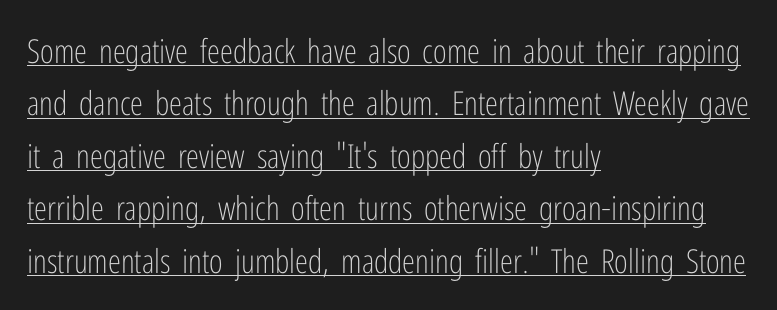
Compared with undecorated copy, this sample adds a rule below the words. How are the letters spaced? Ordinarily, with no added tracking. Compared with a centered layout, this one pins lines to the left instead. Stroke thickness stays within the range of a standard reading face or lighter. What kind of face is this? One without serifs — a sans. Interline gaps are of average width in this sample.
